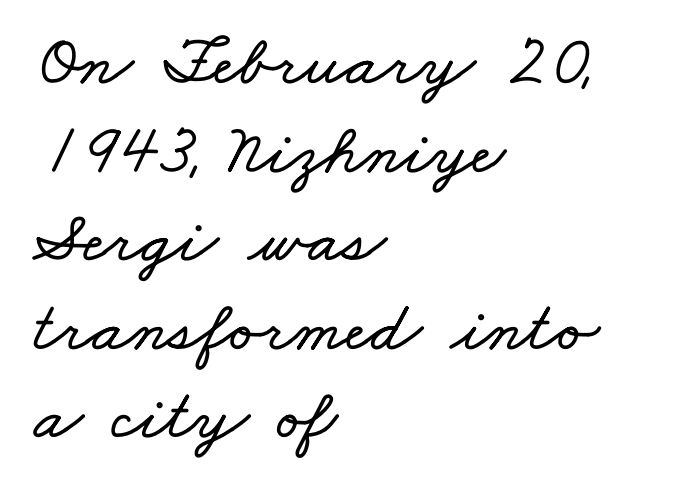
{"width": "wide", "stroke_contrast": "low", "x_height": "small", "monospaced": "no", "underline": "no", "align": "left", "line_spacing_ratio": 1.23, "letter_spacing": "normal", "letter_spacing_em": 0.0, "glyph_px": 72}
